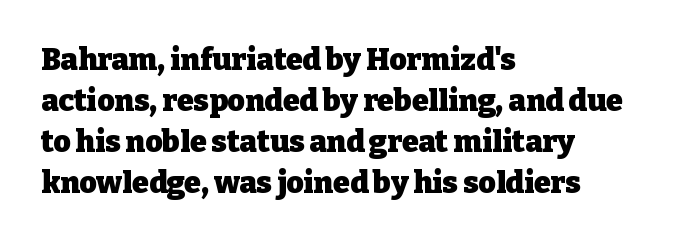
The image shows 30 px heavy serif type, upright; set left-aligned, normal line spacing (1.37x), normal letter spacing, not underlined; low stroke contrast and a medium x-height.
